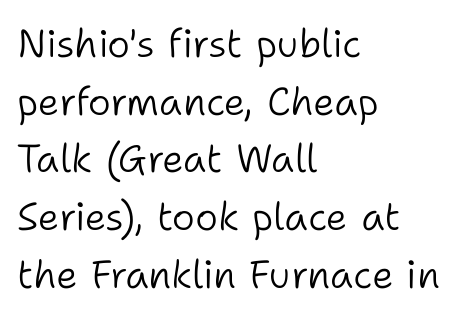
Q: Is the text bold? A: No.
Q: Is the text italic (slanted)? A: No, it is upright.
Q: Is the typeface a serif or a sans-serif typeface? A: Sans-serif.
Q: Is the text underlined? A: No.
Q: How is the paragraph aligned? A: Left-aligned.
Q: Is the spacing between letters normal or unusually wide? A: Normal.
Q: Is the spacing between lines tight, normal or loose? A: Normal.
Q: Width (condensed, normal, or wide)? A: Normal.
Q: Stroke contrast? A: Low.
Q: x-height? A: Medium.
Q: Monospaced? A: No.
